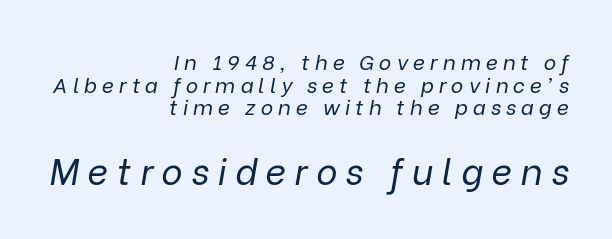
Q: Is the text bold? A: No.
Q: Is the text italic (slanted)? A: Yes, it leans right by about 9 degrees.
Q: Is the text underlined? A: No.
Q: How is the paragraph aligned? A: Right-aligned.
Q: Is the spacing between letters normal or unusually wide? A: Unusually wide.
Q: Is the spacing between lines tight, normal or loose? A: Tight.
Q: Which block of text is set in a larger size, the first (top) or the second (bottom)? A: The second (bottom) one.
Q: Width (condensed, normal, or wide)? A: Normal.
Q: Stroke contrast? A: Low.
Q: x-height? A: Medium.
Q: Monospaced? A: No.
